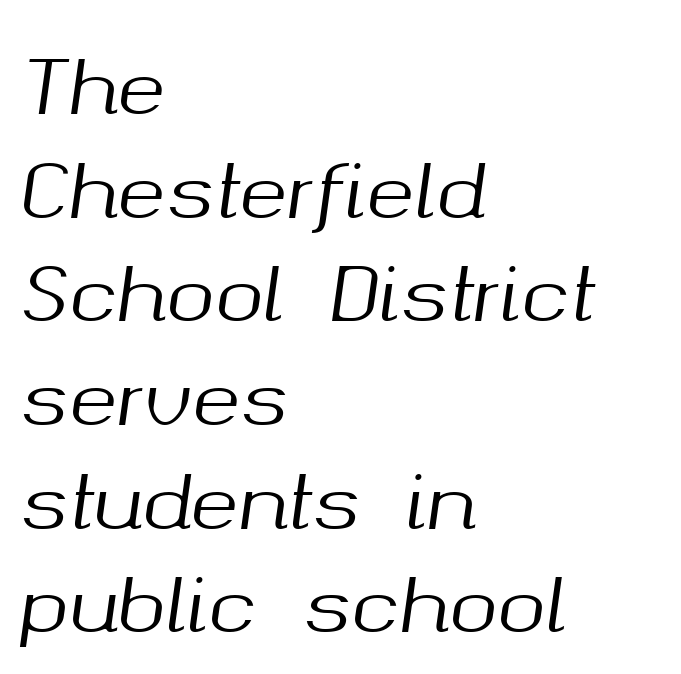
{"italic": "yes", "lean": "right", "slant_degrees": 8, "width": "normal", "stroke_contrast": "medium", "x_height": "medium", "monospaced": "no", "underline": "no", "align": "left", "line_spacing": "normal", "line_spacing_ratio": 1.42, "letter_spacing": "normal", "letter_spacing_em": 0.0, "glyph_px": 73}
